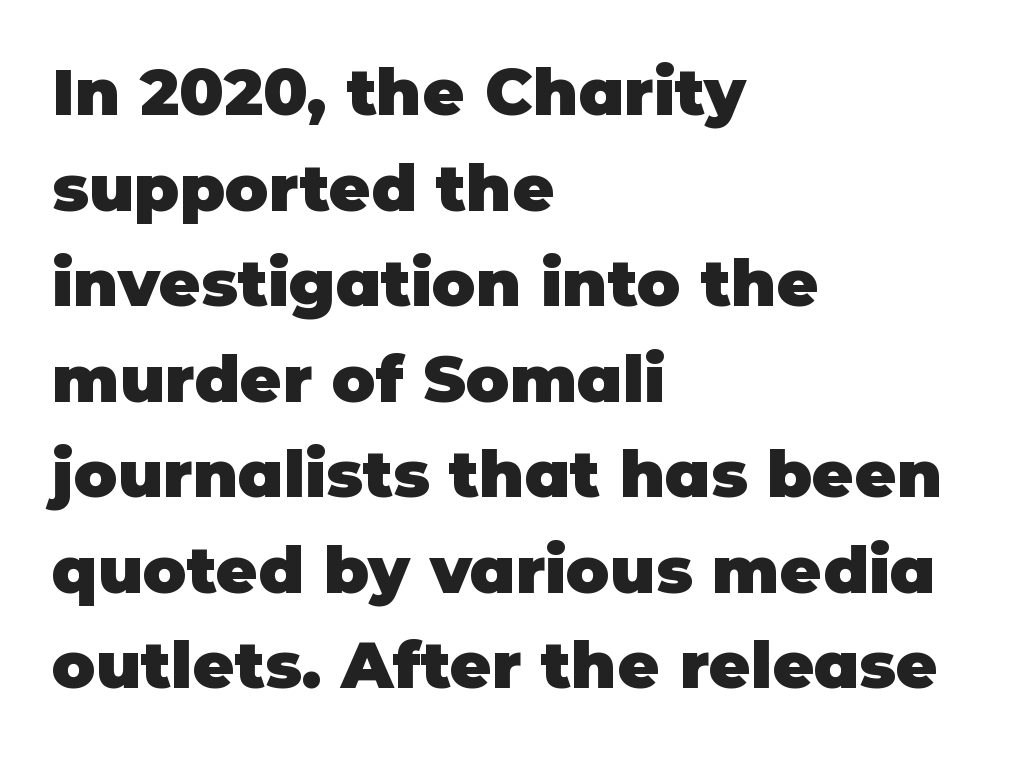
The characters display no serif detailing; their extremities are plain. The text block is weighted toward the left margin, trailing off unevenly rightward. Every character sits straight up, as roman type does. Glance below the letters and you will spot only blank space. How heavy is the stroke? Heavy — this is a bold.
